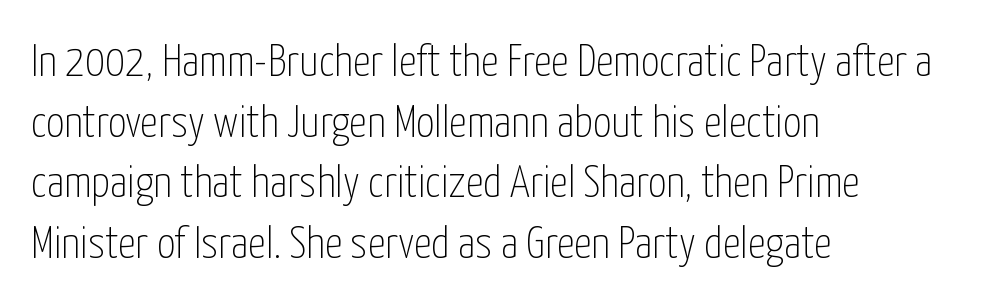
The image shows 45 px thin, condensed sans-serif type, upright; set left-aligned, normal line spacing (1.35x), normal letter spacing, not underlined; low stroke contrast and a medium x-height.
